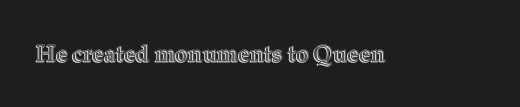
{"italic": "no", "underline": "no", "letter_spacing": "normal", "letter_spacing_em": 0.0, "glyph_px": 23}
